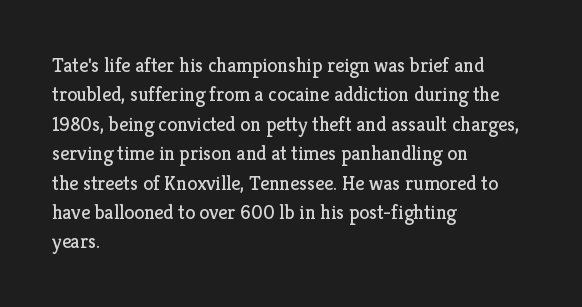
Q: Is the text bold? A: No.
Q: Is the text italic (slanted)? A: No, it is upright.
Q: Is the text underlined? A: No.
Q: How is the paragraph aligned? A: Left-aligned.
Q: Is the spacing between letters normal or unusually wide? A: Normal.
Q: Is the spacing between lines tight, normal or loose? A: Normal.
